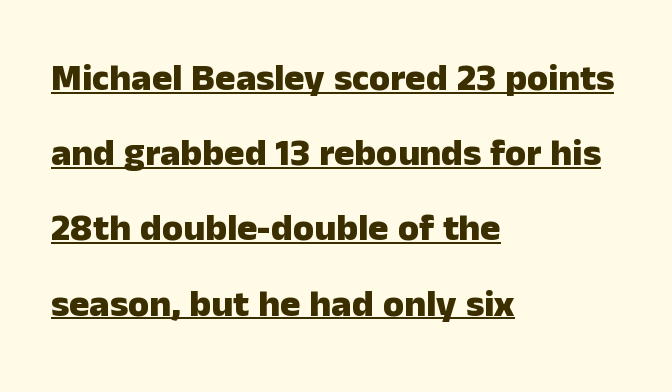
The image shows 38 px heavy sans-serif type, upright; set left-aligned, loose line spacing (1.98x), normal letter spacing, underlined; low stroke contrast and a medium x-height.
